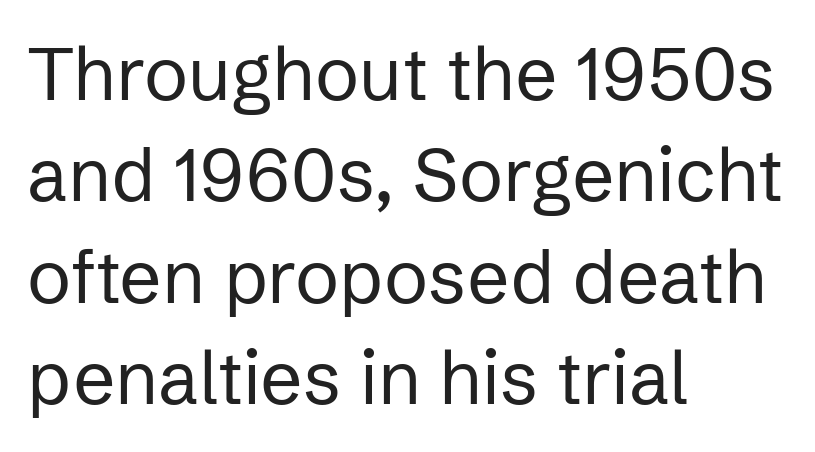
The image shows 74 px regular-weight sans-serif type, upright; set left-aligned, normal line spacing (1.37x), normal letter spacing, not underlined; low stroke contrast and a medium x-height.
